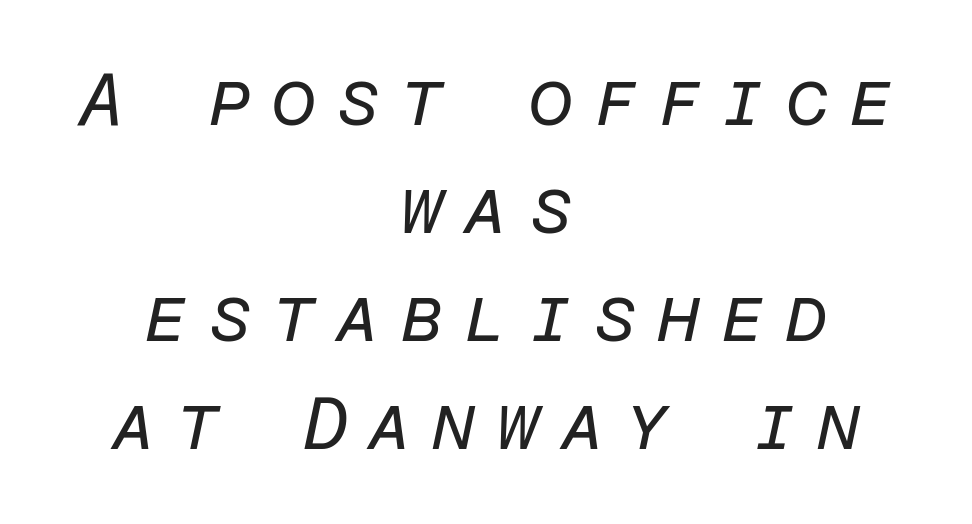
The image shows 73 px regular-weight type, italic (leaning right), monospaced; set centered, normal line spacing (1.48x), unusually wide letter spacing (+0.26 em), not underlined; low stroke contrast and a medium x-height.
